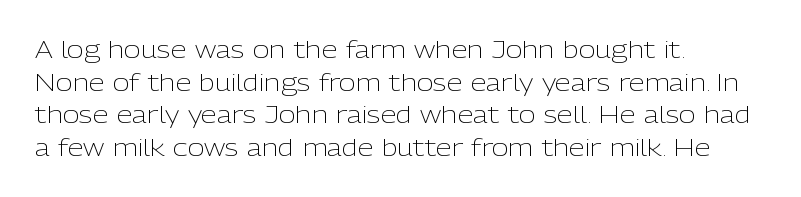
The image shows 23 px text type, upright; set left-aligned, normal line spacing (1.42x), normal letter spacing, not underlined.
